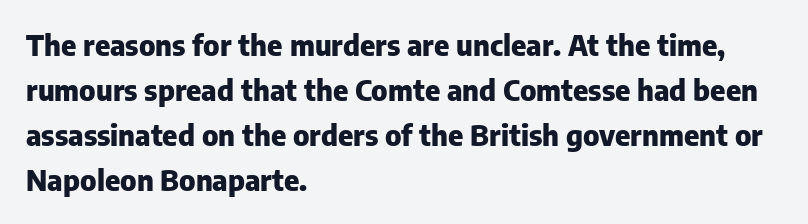
The image shows 29 px heavy sans-serif type, upright; set left-aligned, normal line spacing (1.55x), normal letter spacing, not underlined; low stroke contrast and a medium x-height.
